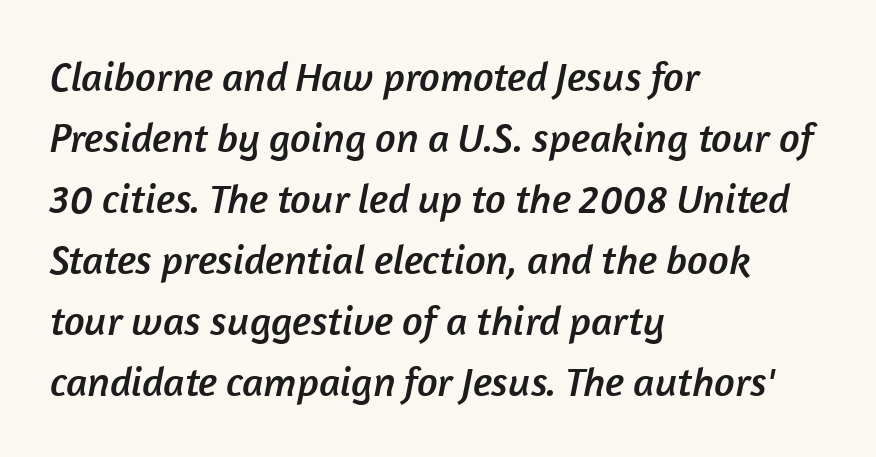
The image shows 41 px sans-serif type; set left-aligned, normal line spacing (1.49x), normal letter spacing, not underlined; low stroke contrast and a medium x-height.
